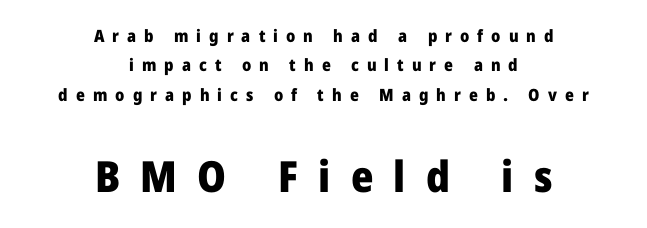
Letterform terminals end flat and unadorned throughout the passage. Typesetter's note: full bold, strokes at maximum text heaviness. Both edges are ragged and mirror each other, which tells us the setting is centered. Students, note that the glyphs here are deliberately spaced far apart. Nobody drew a line under any word here. No italicization has been applied; the sample stays upright.
